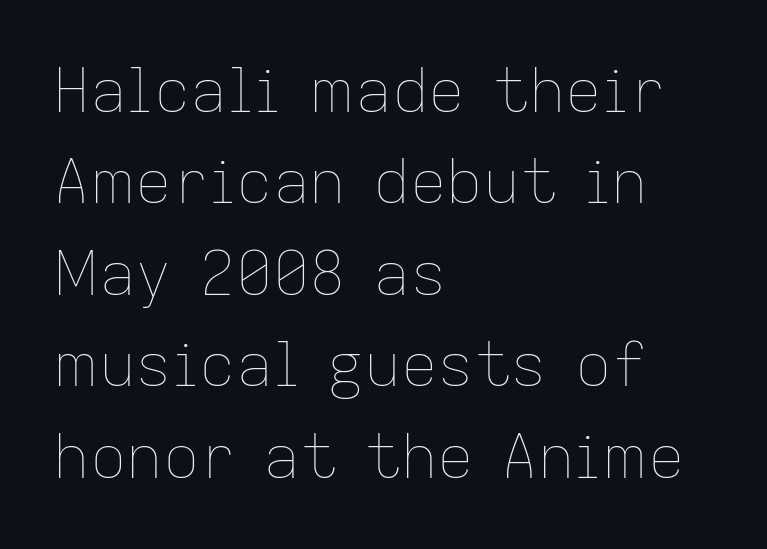
The paragraph has a hard left edge and a soft right edge. Short note: letters normally spaced. Lines of text with bare space underneath. When letters stand straight like this, we call the style roman or upright.
